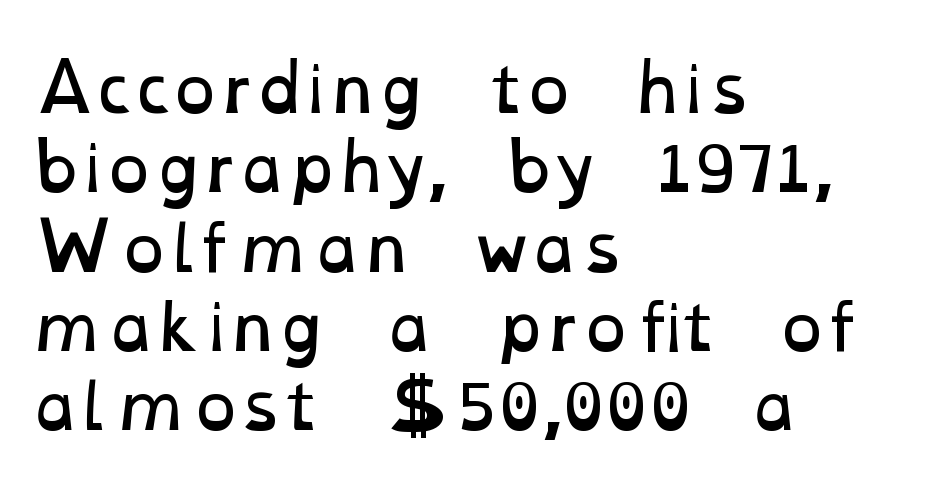
Short note: letters normally spaced. Plain, unruled lines of type. Line starts are locked; line ends wander. Looks like regular typesetting: each glyph gets only the width it needs. The typesetting does not lean heavy: it is not bold.
